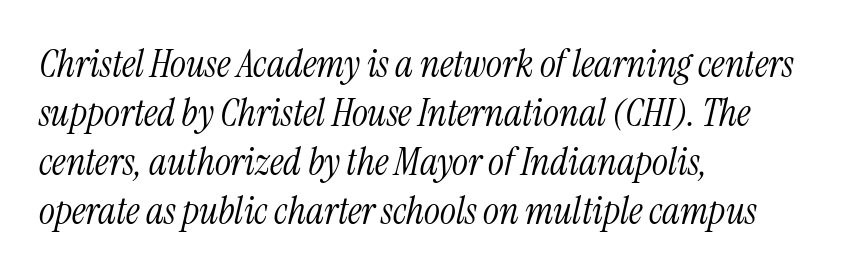
The image shows 38 px light, condensed serif type, italic (leaning right); set left-aligned, normal line spacing (1.29x), normal letter spacing, not underlined; medium stroke contrast and a medium x-height.
